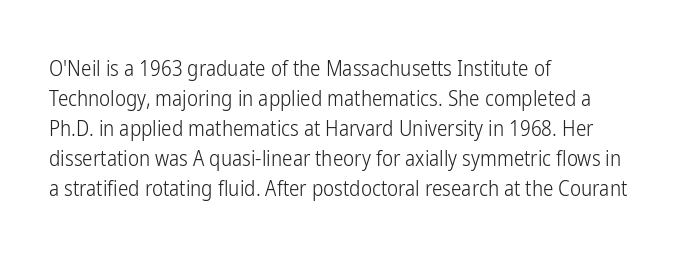
Compared with typical body copy, the letter spacing here is the same. The text block is weighted toward the left margin, trailing off unevenly rightward. The foot of each line stays bare and open. Evenly set lines give the paragraph a standard silhouette. Stroke thickness stays within the range of a standard reading face or lighter.
